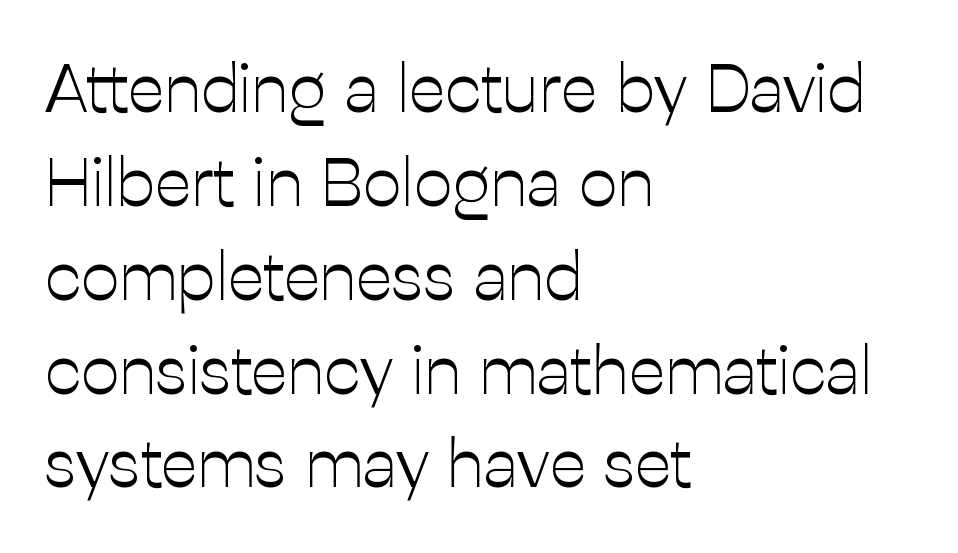
Nobody touched the tracking dial on this one. Letters rest on an invisible, unmarked baseline. The rag falls on the right side of this text block. Whoever set this chose a conventional vertical rhythm.
